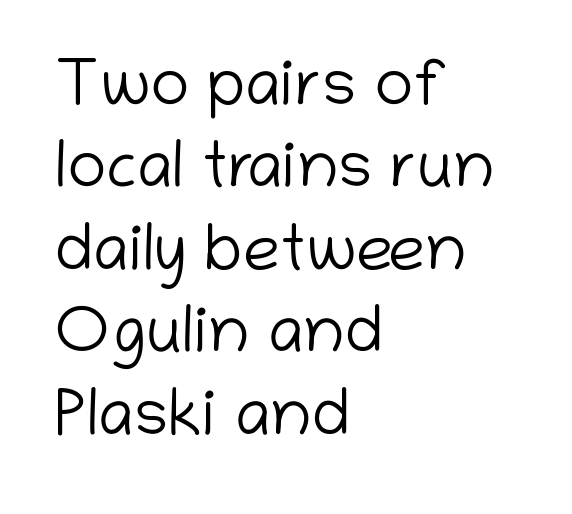
These lines are set flush left with a ragged right edge. The passage shown is typeset with a sans-serif family. Words appear dense and cohesive because spacing is normal. Bold? No — there's no thickening of the strokes. Spacing verdict: proportional, widths tailored to each character.
